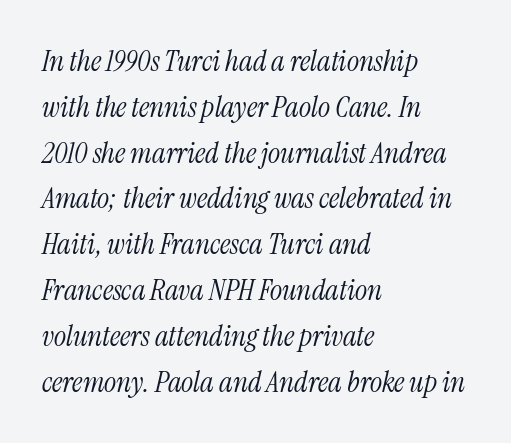
Q: Is the text bold? A: No.
Q: Is the text italic (slanted)? A: Yes, it leans right by about 13 degrees.
Q: Is the typeface a serif or a sans-serif typeface? A: Serif.
Q: Is the text underlined? A: No.
Q: How is the paragraph aligned? A: Left-aligned.
Q: Is the spacing between letters normal or unusually wide? A: Normal.
Q: Is the spacing between lines tight, normal or loose? A: Normal.
Q: Width (condensed, normal, or wide)? A: Condensed.
Q: Stroke contrast? A: Medium.
Q: x-height? A: Medium.
Q: Monospaced? A: No.
